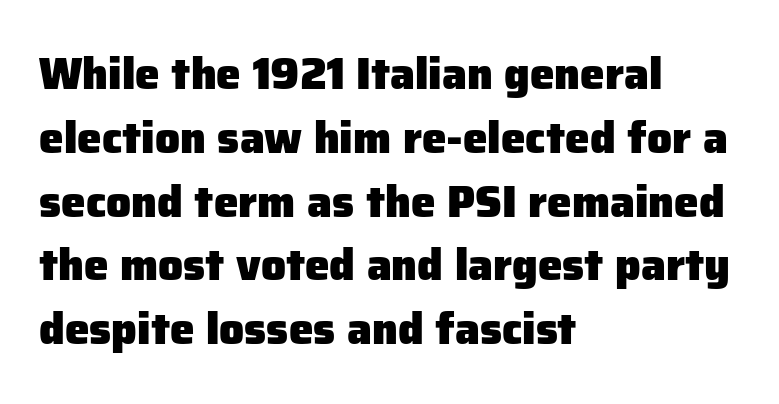
This is the regular roman posture of the typeface. Do the characters align in a grid? No, the font is proportional. Reading down the column, the eye jumps a familiar distance to each next line. Is this a sans? Yes — the strokes have no serifs. Casual observation: everything's shoved over to the left. Just letters on the line, the space beneath them empty.
